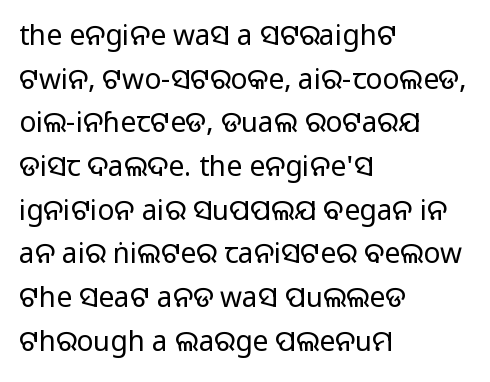
Q: Is the text bold? A: No.
Q: Is the text italic (slanted)? A: No, it is upright.
Q: Is the typeface a serif or a sans-serif typeface? A: Sans-serif.
Q: Is the text underlined? A: No.
Q: How is the paragraph aligned? A: Left-aligned.
Q: Is the spacing between letters normal or unusually wide? A: Normal.
Q: Is the spacing between lines tight, normal or loose? A: Normal.
Q: Width (condensed, normal, or wide)? A: Normal.
Q: Stroke contrast? A: Low.
Q: x-height? A: Large.
Q: Monospaced? A: No.
